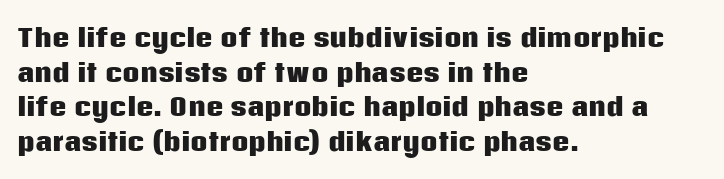
Q: Is the text bold? A: Yes.
Q: Is the text italic (slanted)? A: No, it is upright.
Q: Is the text underlined? A: No.
Q: How is the paragraph aligned? A: Left-aligned.
Q: Is the spacing between letters normal or unusually wide? A: Normal.
Q: Is the spacing between lines tight, normal or loose? A: Normal.
